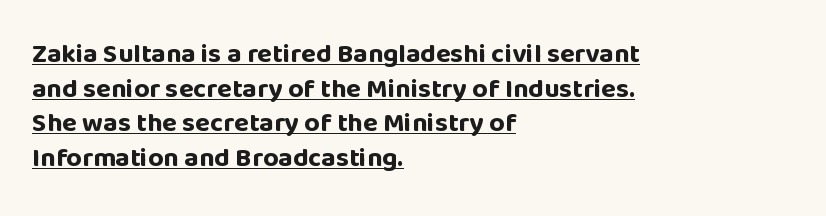
Q: Is the text bold? A: Yes.
Q: Is the text italic (slanted)? A: No, it is upright.
Q: Is the text underlined? A: Yes.
Q: How is the paragraph aligned? A: Left-aligned.
Q: Is the spacing between letters normal or unusually wide? A: Normal.
Q: Is the spacing between lines tight, normal or loose? A: Normal.
